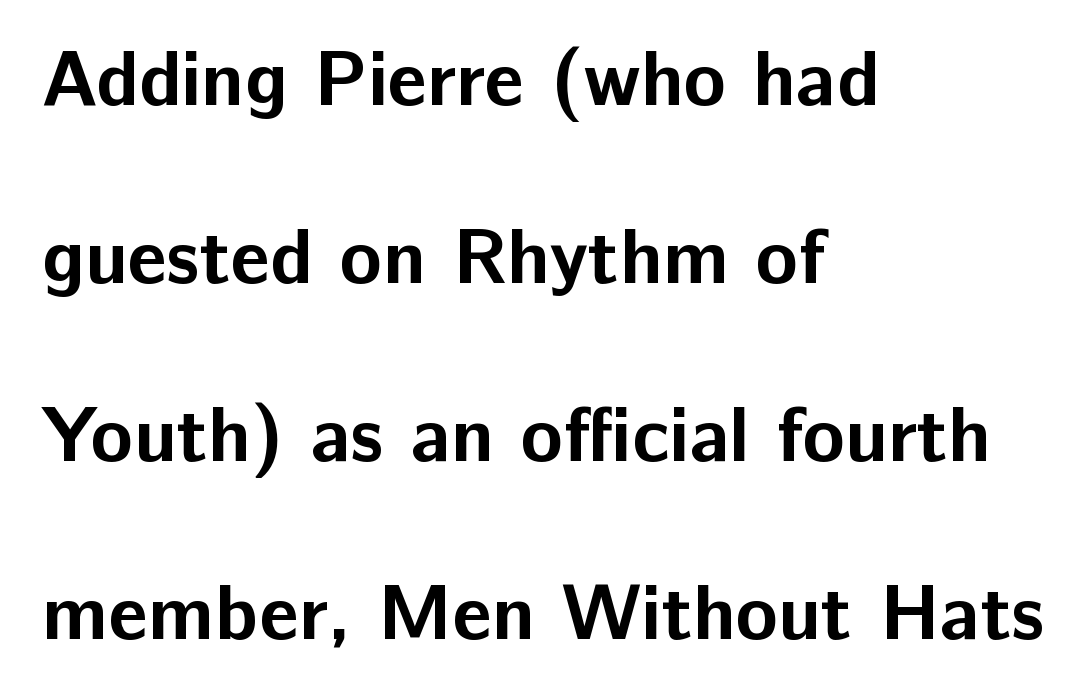
Q: Is the text bold? A: Yes.
Q: Is the text italic (slanted)? A: No, it is upright.
Q: Is the typeface a serif or a sans-serif typeface? A: Sans-serif.
Q: Is the text underlined? A: No.
Q: How is the paragraph aligned? A: Left-aligned.
Q: Is the spacing between letters normal or unusually wide? A: Normal.
Q: Is the spacing between lines tight, normal or loose? A: Loose.
Q: Width (condensed, normal, or wide)? A: Normal.
Q: Stroke contrast? A: Low.
Q: x-height? A: Medium.
Q: Monospaced? A: No.
